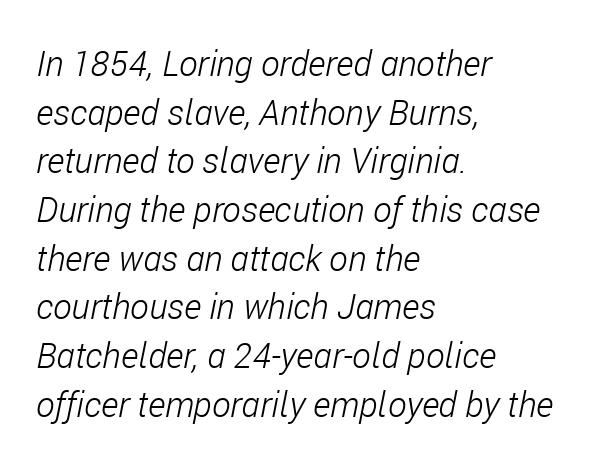
How are the letters spaced? Ordinarily, with no added tracking. This is not heavy type; no bold has been used. Compared with a centered layout, this one pins lines to the left instead. Yep, that's italic — everything's leaning. How would I describe the line gaps? Plain and ordinary. The space directly below the letters is spotless.
